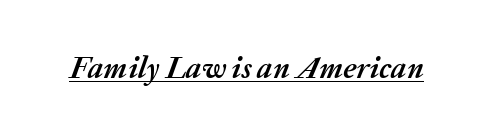
{"italic": "yes", "lean": "right", "slant_degrees": 20, "bold": "yes", "weight": "semibold", "width": "normal", "stroke_contrast": "medium", "x_height": "medium", "monospaced": "no", "underline": "yes", "letter_spacing": "normal", "letter_spacing_em": 0.0, "glyph_px": 31}
